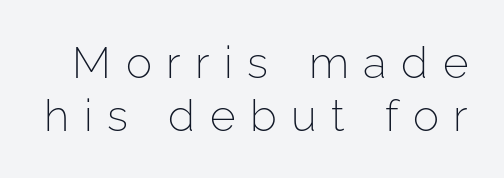
Q: Is the text bold? A: No.
Q: Is the text italic (slanted)? A: No, it is upright.
Q: Is the typeface a serif or a sans-serif typeface? A: Sans-serif.
Q: Is the text underlined? A: No.
Q: Is the spacing between letters normal or unusually wide? A: Unusually wide.
Q: Width (condensed, normal, or wide)? A: Normal.
Q: Stroke contrast? A: Low.
Q: x-height? A: Medium.
Q: Monospaced? A: No.
